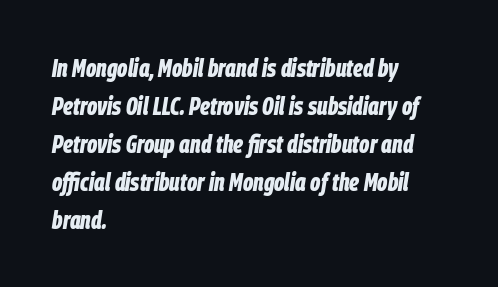
{"italic": "yes", "lean": "right", "slant_degrees": 9, "bold": "yes", "underline": "no", "align": "left", "line_spacing": "normal", "line_spacing_ratio": 1.52, "letter_spacing": "normal", "letter_spacing_em": 0.0, "glyph_px": 25}
